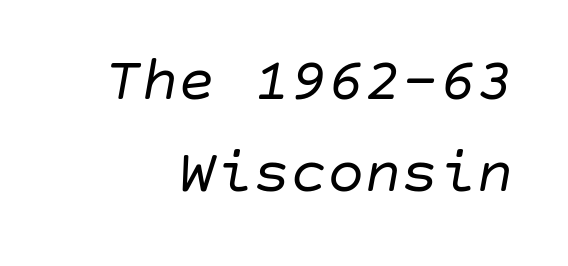
{"italic": "yes", "lean": "right", "slant_degrees": 10, "bold": "no", "weight": "regular", "width": "normal", "stroke_contrast": "low", "x_height": "large", "underline": "no", "align": "right", "line_spacing": "normal", "line_spacing_ratio": 1.48, "letter_spacing": "normal", "letter_spacing_em": 0.0, "glyph_px": 62}
